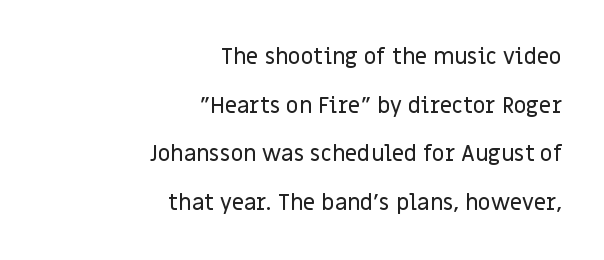
The image shows 22 px text type, upright; set right-aligned, loose line spacing (2.21x), normal letter spacing, not underlined.
